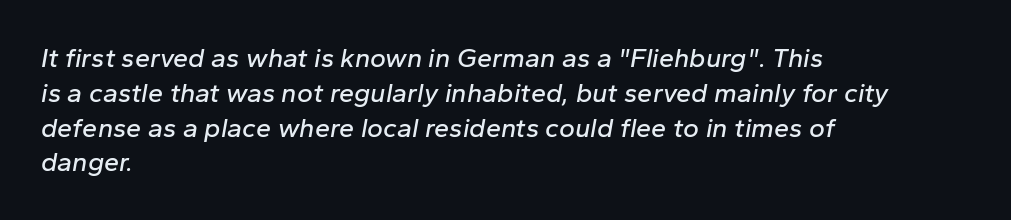
The image shows 27 px text type, italic (leaning right); set left-aligned, normal line spacing (1.29x), normal letter spacing, not underlined.
